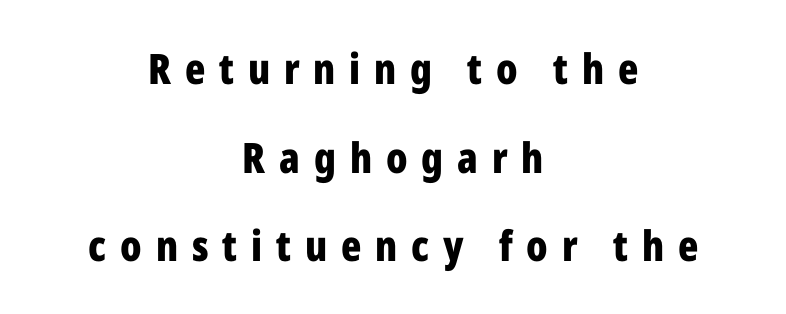
The image shows 42 px bold, condensed sans-serif type, upright; set centered, loose line spacing (2.11x), unusually wide letter spacing (+0.33 em), not underlined; low stroke contrast and a medium x-height.
